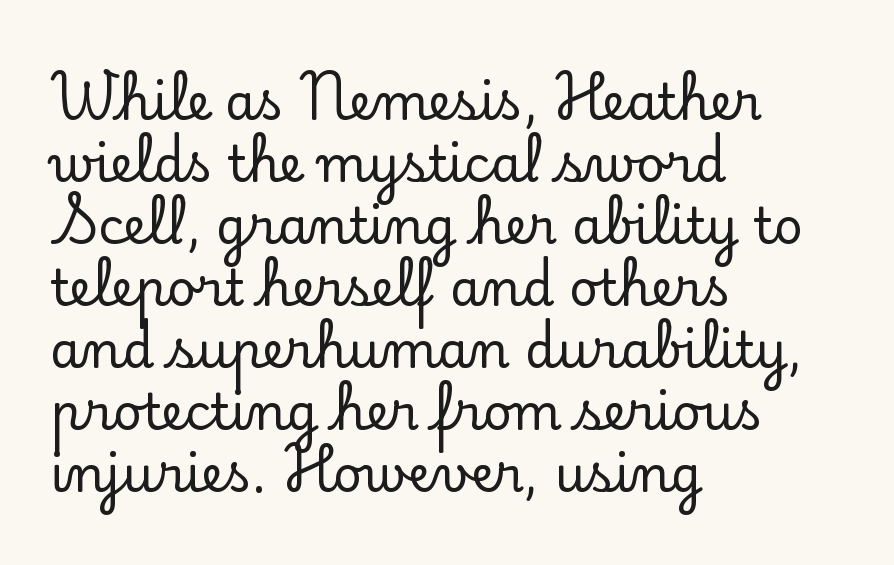
You could not count columns in this text — the font is proportionally spaced. Default kerning and tracking; the words read as compact shapes. Look at the bottom of the vertical strokes: they flare into serifs here. Visually the block forms a straight wall on the left and a jagged coastline on the right.
